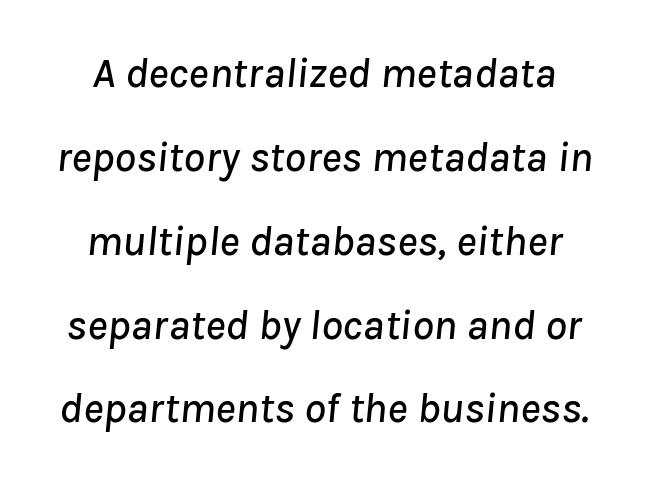
No extra tracking has been applied to these lines. The lettering tilts uniformly, giving the passage an italic look. Is this a fixed-width face? No — the glyphs have proportional, varying widths. The vertical gap from one line to the next is large.
